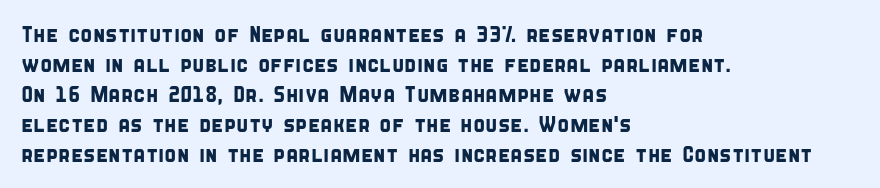
The image shows 22 px text type; set left-aligned, normal line spacing (1.36x), normal letter spacing, not underlined.
